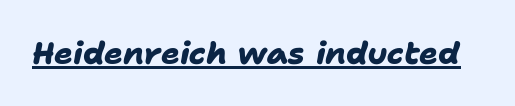
The image shows 31 px heavy sans-serif type; set normal letter spacing, underlined; low stroke contrast and a medium x-height.
